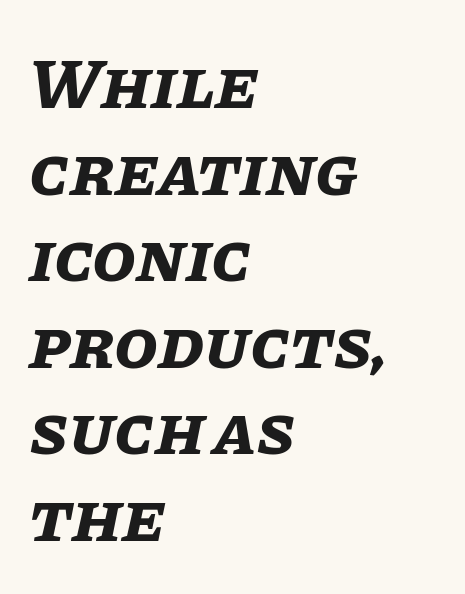
Q: Is the text bold? A: Yes.
Q: Is the text italic (slanted)? A: Yes, it leans right by about 11 degrees.
Q: Is the text underlined? A: No.
Q: How is the paragraph aligned? A: Left-aligned.
Q: Is the spacing between letters normal or unusually wide? A: Normal.
Q: Width (condensed, normal, or wide)? A: Normal.
Q: Stroke contrast? A: Low.
Q: x-height? A: Large.
Q: Monospaced? A: No.
